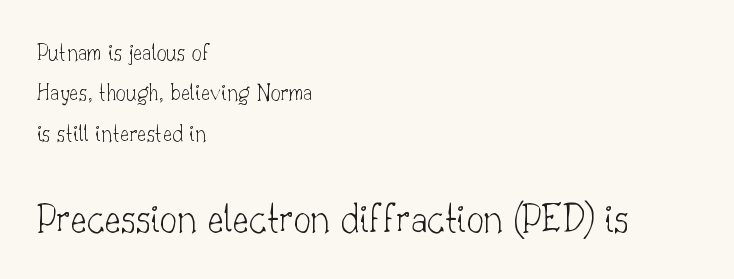
{"serif": "yes", "italic": "no", "bold": "no", "weight": "thin", "width": "normal", "stroke_contrast": "low", "x_height": "small", "monospaced": "no", "underline": "no", "align": "left", "line_spacing": "normal", "line_spacing_ratio": 1.62, "letter_spacing": "normal", "letter_spacing_em": 0.0, "larger_block": "second", "size_ratio": 1.72, "glyph_px": 43}
